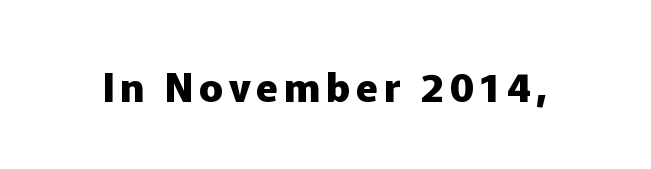
{"serif": "no", "italic": "no", "bold": "yes", "weight": "heavy", "width": "normal", "stroke_contrast": "low", "x_height": "medium", "monospaced": "no", "underline": "no", "glyph_px": 40}
